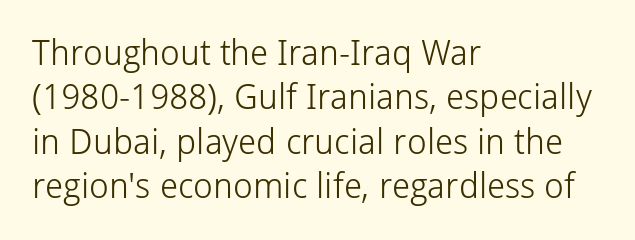
Q: Is the text bold? A: No.
Q: Is the text italic (slanted)? A: No, it is upright.
Q: Is the typeface a serif or a sans-serif typeface? A: Sans-serif.
Q: Is the text underlined? A: No.
Q: How is the paragraph aligned? A: Left-aligned.
Q: Is the spacing between letters normal or unusually wide? A: Normal.
Q: Is the spacing between lines tight, normal or loose? A: Normal.
Q: Width (condensed, normal, or wide)? A: Normal.
Q: Stroke contrast? A: Low.
Q: x-height? A: Medium.
Q: Monospaced? A: No.
